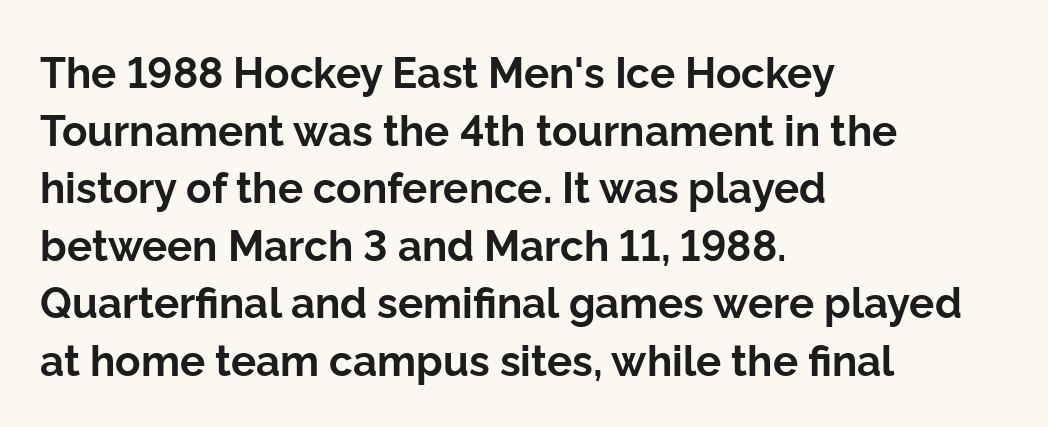
The image shows 42 px bold sans-serif type, upright; set left-aligned, normal line spacing (1.37x), normal letter spacing, not underlined; low stroke contrast and a medium x-height.
